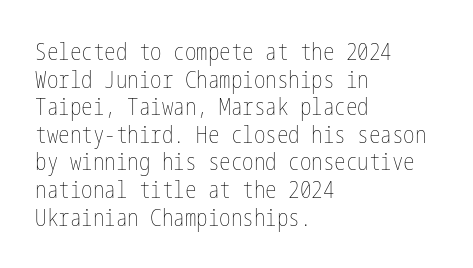
The image shows 23 px text type, upright; set left-aligned, line spacing 1.2x, normal letter spacing, not underlined.
